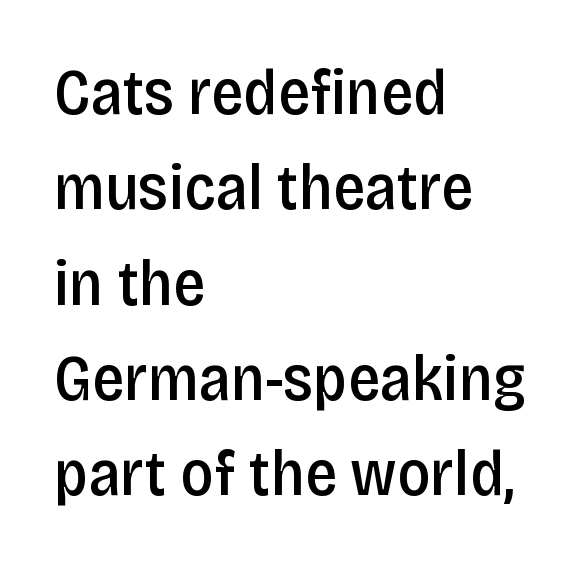
{"serif": "no", "italic": "no", "bold": "semi", "weight": "semibold", "width": "condensed", "stroke_contrast": "low", "x_height": "large", "monospaced": "no", "underline": "no", "align": "left", "line_spacing": "normal", "line_spacing_ratio": 1.49, "letter_spacing": "normal", "letter_spacing_em": 0.0, "glyph_px": 64}
